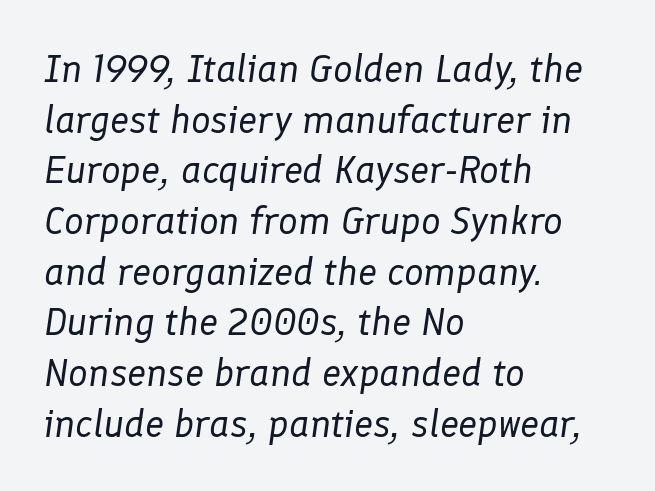
The image shows 39 px regular-weight type, italic (leaning right); set left-aligned, normal line spacing (1.3x), normal letter spacing, not underlined; low stroke contrast and a medium x-height.
